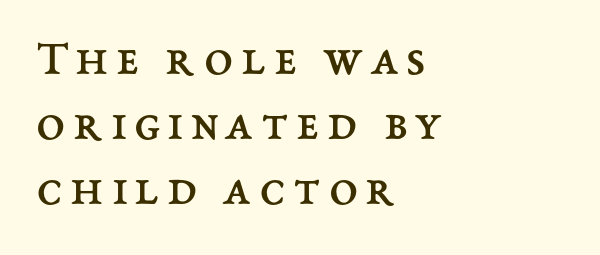
The image shows 52 px regular-weight type, upright; set left-aligned, normal line spacing (1.25x), not underlined; medium stroke contrast and a medium x-height.
